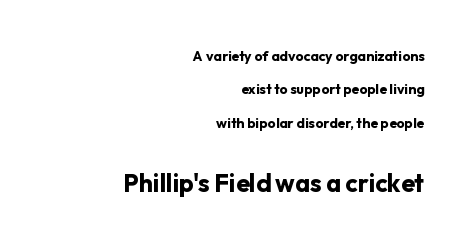
{"italic": "no", "bold": "yes", "underline": "no", "align": "right", "line_spacing": "loose", "line_spacing_ratio": 2.39, "letter_spacing": "normal", "letter_spacing_em": 0.0, "larger_block": "second", "size_ratio": 1.79, "glyph_px": 25}
